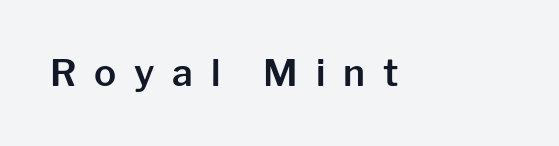
The strip under each line holds only bare page. The letters are spread apart with noticeably loose tracking. The letters stand straight up with perfectly vertical stems. Are there feet on the stems? There aren't — it's a sans.
